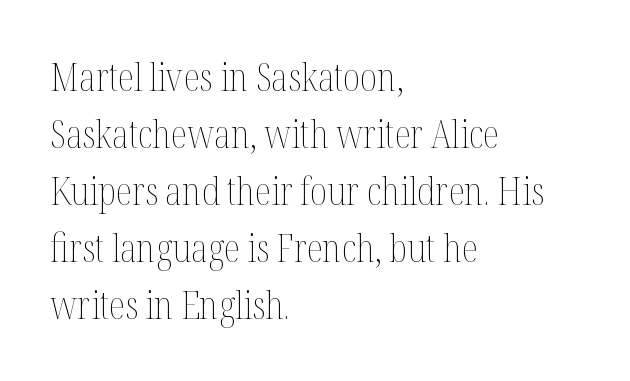
The glyphs are unaccompanied by any horizontal stroke below them. Weight: regular or lighter. Leftover space on each line is placed entirely after the last word. Honestly, the letter spacing is just normal — you wouldn't notice it. The rows are spaced the way most documents space them.
